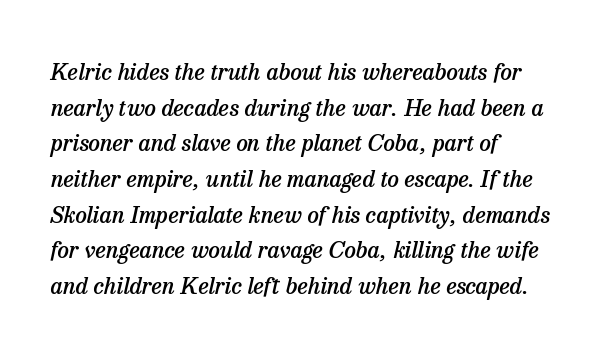
Q: Is the text bold? A: Semi-bold.
Q: Is the text italic (slanted)? A: Yes, it leans right by about 13 degrees.
Q: Is the text underlined? A: No.
Q: How is the paragraph aligned? A: Left-aligned.
Q: Is the spacing between letters normal or unusually wide? A: Normal.
Q: Is the spacing between lines tight, normal or loose? A: Normal.
